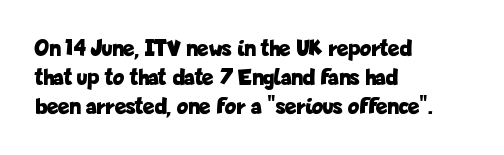
{"italic": "no", "bold": "yes", "underline": "no", "align": "left", "line_spacing_ratio": 1.21, "letter_spacing": "normal", "letter_spacing_em": 0.0, "glyph_px": 24}
